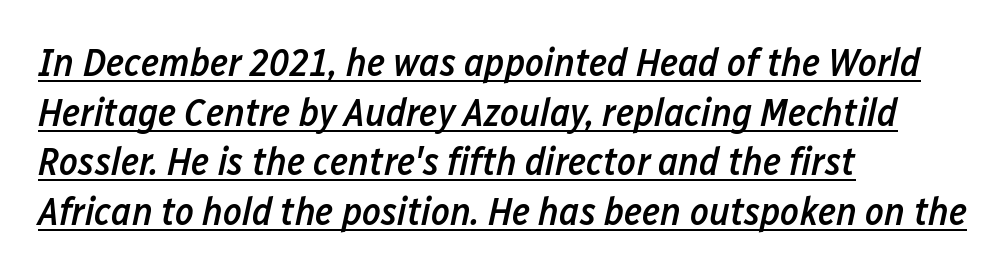
{"italic": "yes", "lean": "right", "slant_degrees": 12, "bold": "semi", "weight": "semibold", "width": "condensed", "stroke_contrast": "low", "x_height": "medium", "monospaced": "no", "underline": "yes", "align": "left", "line_spacing_ratio": 1.24, "letter_spacing": "normal", "letter_spacing_em": 0.0, "glyph_px": 40}
